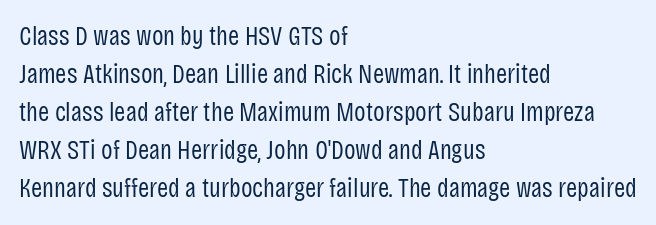
Q: Is the text bold? A: No.
Q: Is the text italic (slanted)? A: No, it is upright.
Q: Is the text underlined? A: No.
Q: How is the paragraph aligned? A: Left-aligned.
Q: Is the spacing between letters normal or unusually wide? A: Normal.
Q: Is the spacing between lines tight, normal or loose? A: Normal.
